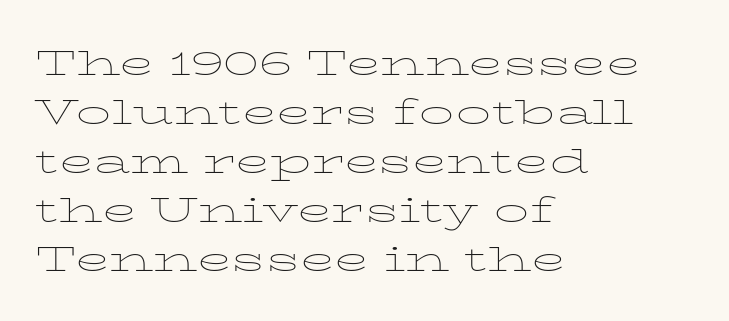
These lines stack with their left ends in a neat column. Whoever set this chose a conventional vertical rhythm. This sample uses an upright cut, with every glyph sitting square on the baseline. Is this a heavy cut? Hardly; it is regular or lighter. These lines keep a tight, regular rhythm from letter to letter. In terms of letterform style, serifs are clearly present.
